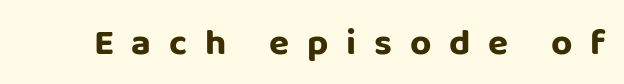
The image shows 37 px sans-serif type, upright; set unusually wide letter spacing (+0.48 em), not underlined; low stroke contrast and a large x-height.
